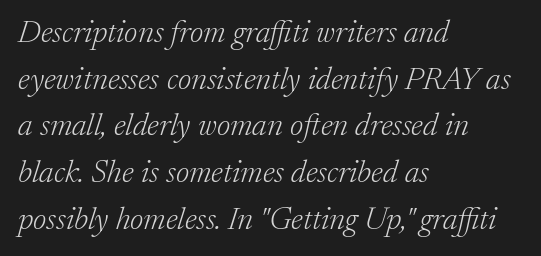
{"serif": "yes", "italic": "yes", "lean": "right", "slant_degrees": 17, "bold": "no", "weight": "light", "width": "normal", "stroke_contrast": "low", "x_height": "medium", "monospaced": "no", "underline": "no", "align": "left", "line_spacing": "normal", "line_spacing_ratio": 1.46, "letter_spacing": "normal", "letter_spacing_em": 0.0, "glyph_px": 32}
